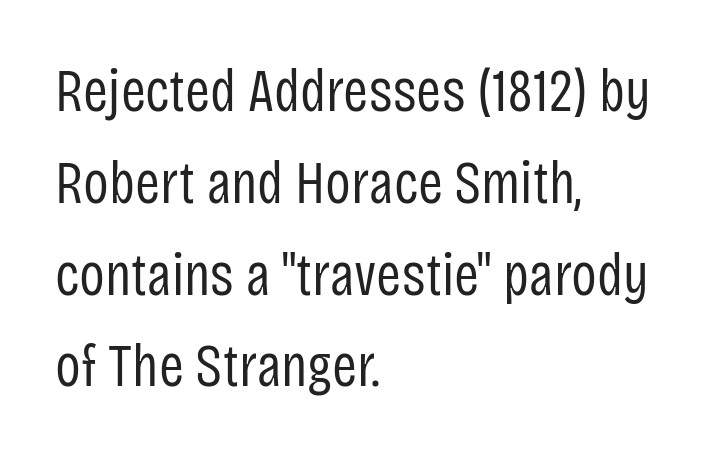
Nope, not italic — everything's standing straight. The string is rendered with underlining switched off. Glyph-to-glyph distance matches everyday printed text. The font family rendered here belongs to the sans-serif group.
